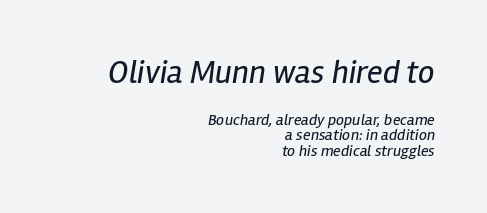
Q: Is the text bold? A: No.
Q: Is the text italic (slanted)? A: Yes, it leans right by about 12 degrees.
Q: Is the text underlined? A: No.
Q: How is the paragraph aligned? A: Right-aligned.
Q: Is the spacing between letters normal or unusually wide? A: Normal.
Q: Is the spacing between lines tight, normal or loose? A: Tight.
Q: Which block of text is set in a larger size, the first (top) or the second (bottom)? A: The first (top) one.
Q: Width (condensed, normal, or wide)? A: Condensed.
Q: Stroke contrast? A: Low.
Q: x-height? A: Medium.
Q: Monospaced? A: No.
